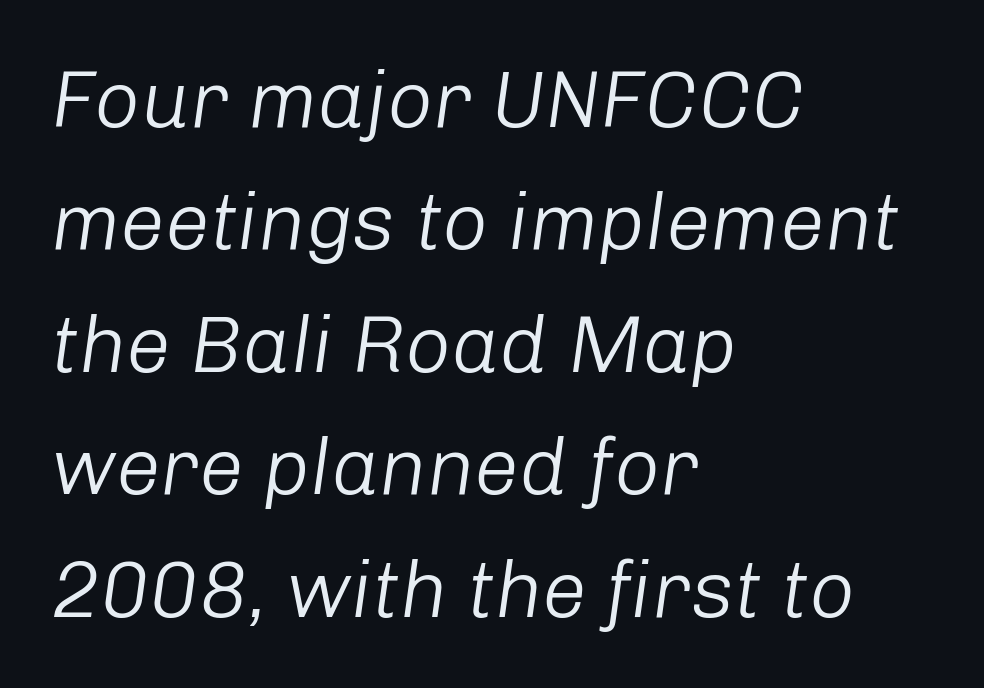
The image shows 80 px light type, italic (leaning right); set left-aligned, normal line spacing (1.53x), normal letter spacing, not underlined; low stroke contrast and a medium x-height.
